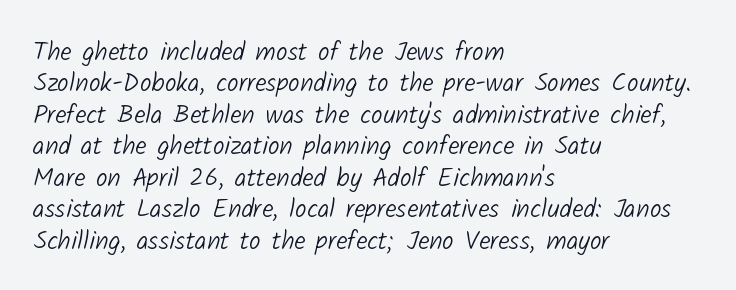
The baseline area is clear. In CSS terms this would be text-align: left. Each word holds together tightly as a unit, with standard inter-letter gaps. Letters have the restrained weight of plain body copy at most.
